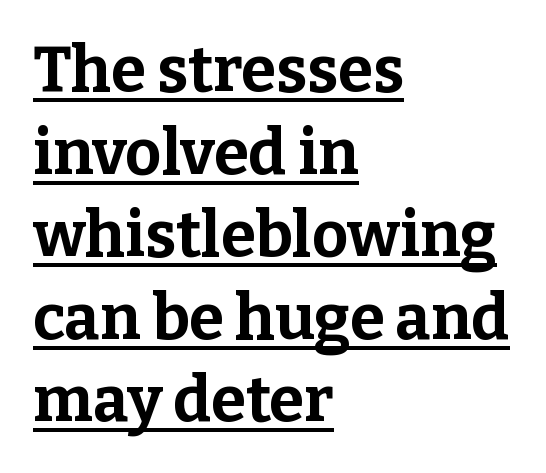
Q: Is the text bold? A: Yes.
Q: Is the text italic (slanted)? A: No, it is upright.
Q: Is the typeface a serif or a sans-serif typeface? A: Serif.
Q: Is the text underlined? A: Yes.
Q: How is the paragraph aligned? A: Left-aligned.
Q: Is the spacing between letters normal or unusually wide? A: Normal.
Q: Is the spacing between lines tight, normal or loose? A: Normal.
Q: Width (condensed, normal, or wide)? A: Normal.
Q: Stroke contrast? A: Low.
Q: x-height? A: Medium.
Q: Monospaced? A: No.
